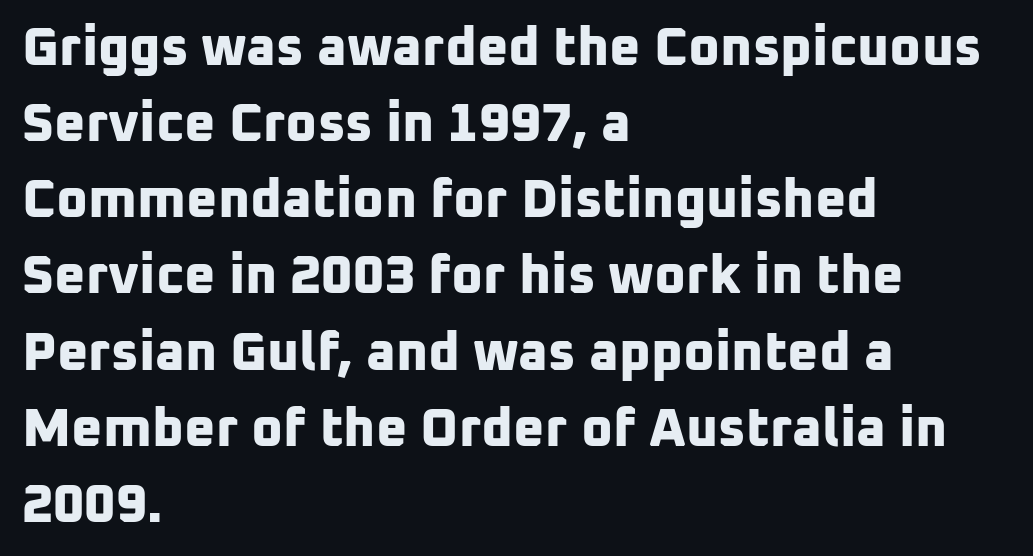
Type without underlining. Heft: maximum for text — a bold. What kind of face is this? One without serifs — a sans. Vertical spacing — default. Casual observation: everything's shoved over to the left. The rendering uses natural spacing where letterforms have individual widths.
